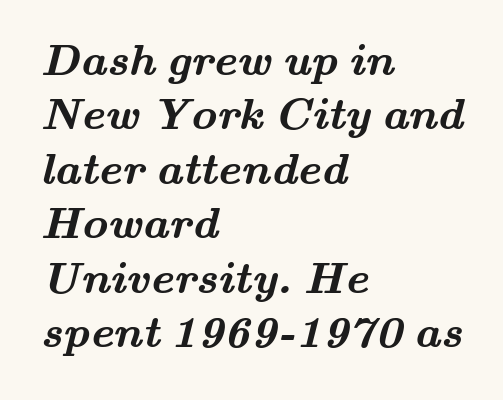
The passage is arranged the way most books set body copy — flush left. A dark, heavy texture on the line: the type is bold. Think of a printed novel: that variable character pitch is what you see here. Does extra space separate the letters? No, they use regular spacing. Examine the stroke ends and you'll spot serifs.
